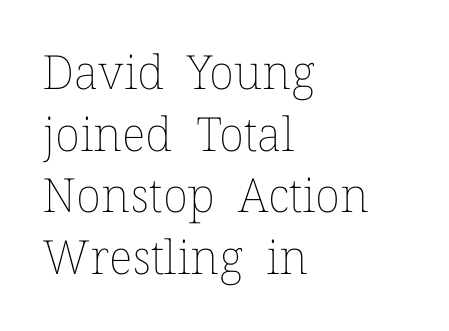
Weight class: somewhere from thin through regular. Which margin do the lines hug? The left one — the right edge is uneven. Caption: standard tracking, unaltered. The face used here is proportionally spaced, like ordinary book or web type. Upright lettering throughout. Check under the words: just untouched page.
